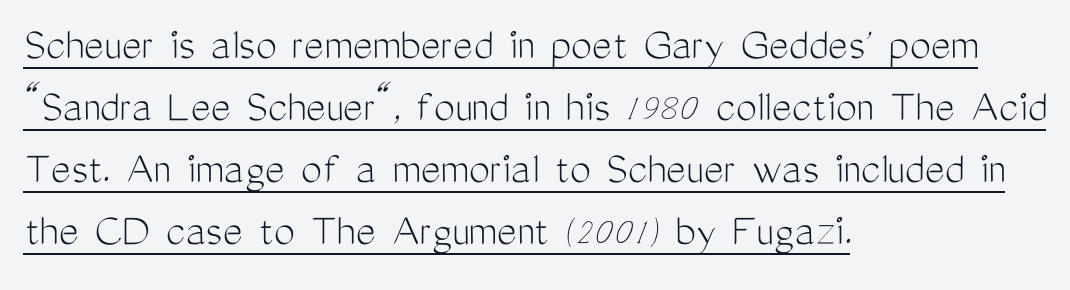
The image shows 47 px light, condensed sans-serif type, upright; set left-aligned, normal line spacing (1.32x), normal letter spacing, underlined; medium stroke contrast and a medium x-height.
